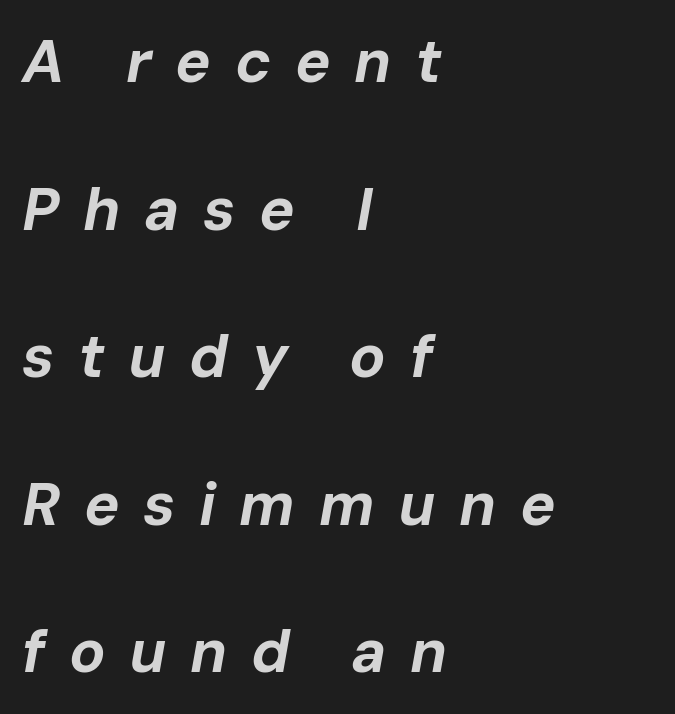
Tracking value appears strongly positive — letters spread wide. Which margin do the lines hug? The left one — the right edge is uneven. Character widths vary here, with narrow letters taking less room than wide ones. Rendered with sloped, italic letterforms.
